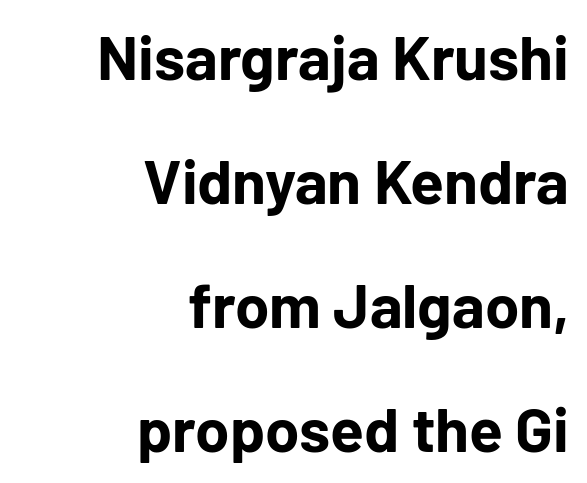
Line endings align vertically; line beginnings do not. I'd call this a sans setting — the letters go barefoot. Is this a fixed-width face? No — the glyphs have proportional, varying widths. Each glyph is drawn with heavy, bold strokes. When letters stand straight like this, we call the style roman or upright.
